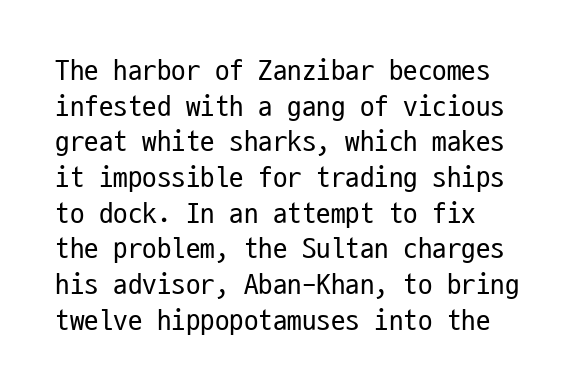
Q: Is the text bold? A: No.
Q: Is the text italic (slanted)? A: No, it is upright.
Q: Is the typeface a serif or a sans-serif typeface? A: Sans-serif.
Q: Is the text underlined? A: No.
Q: How is the paragraph aligned? A: Left-aligned.
Q: Is the spacing between letters normal or unusually wide? A: Normal.
Q: Width (condensed, normal, or wide)? A: Condensed.
Q: Stroke contrast? A: Low.
Q: x-height? A: Medium.
Q: Monospaced? A: Yes.
